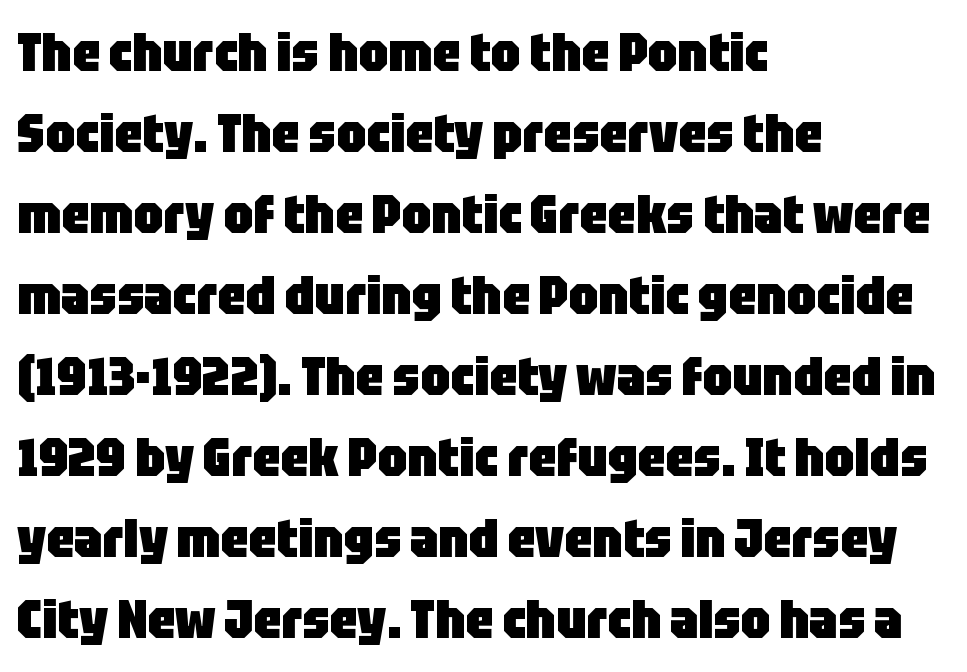
The image shows 54 px heavy, condensed sans-serif type, upright; set left-aligned, normal line spacing (1.5x), normal letter spacing, not underlined; low stroke contrast and a large x-height.
